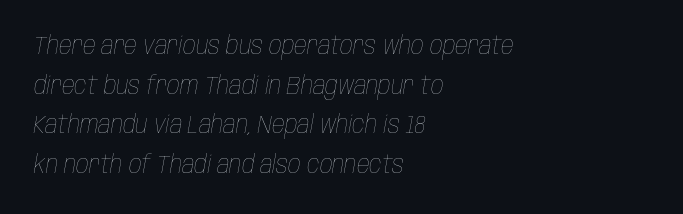
Does the leading feel generous? No, just average. Default kerning and tracking; the words read as compact shapes. Every character sits at an angle, as italics do. Weight: in the light-to-regular range. Reading down the block, your eye returns to a fixed left position each line. The area under the type is left untouched.
